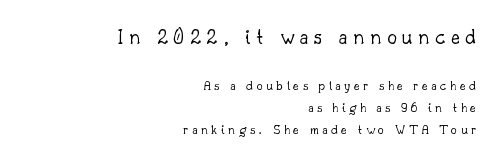
The image shows 22 px text type, upright; set right-aligned, normal line spacing (1.59x), unusually wide letter spacing (+0.25 em), not underlined; the first (top) block is 1.57x larger.
